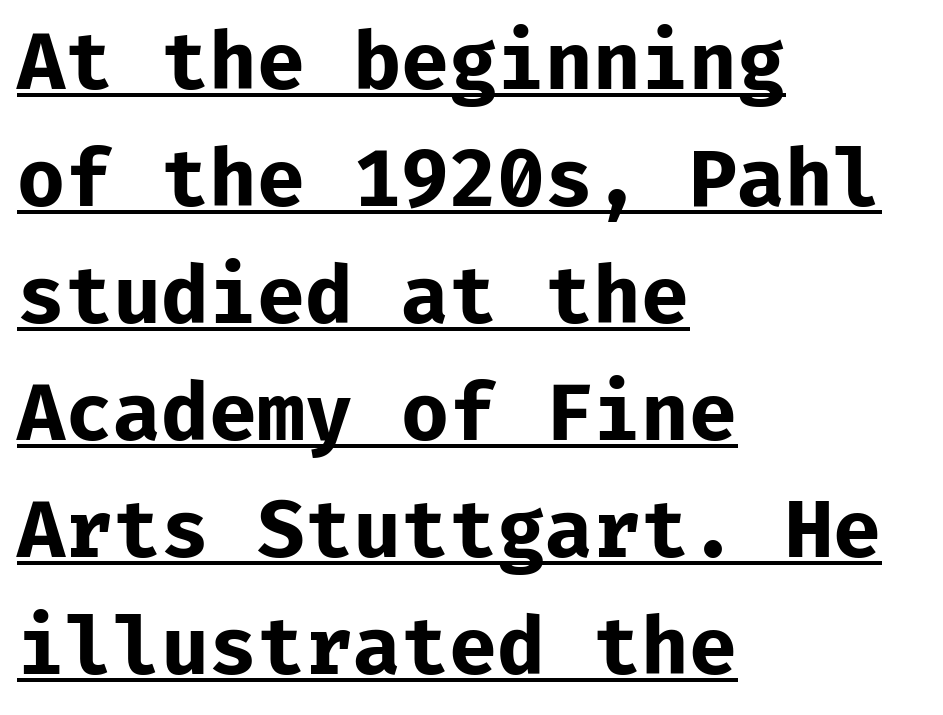
Q: Is the text bold? A: Yes.
Q: Is the text italic (slanted)? A: No, it is upright.
Q: Is the typeface a serif or a sans-serif typeface? A: Sans-serif.
Q: Is the text underlined? A: Yes.
Q: How is the paragraph aligned? A: Left-aligned.
Q: Is the spacing between letters normal or unusually wide? A: Normal.
Q: Is the spacing between lines tight, normal or loose? A: Normal.
Q: Width (condensed, normal, or wide)? A: Normal.
Q: Stroke contrast? A: Low.
Q: x-height? A: Medium.
